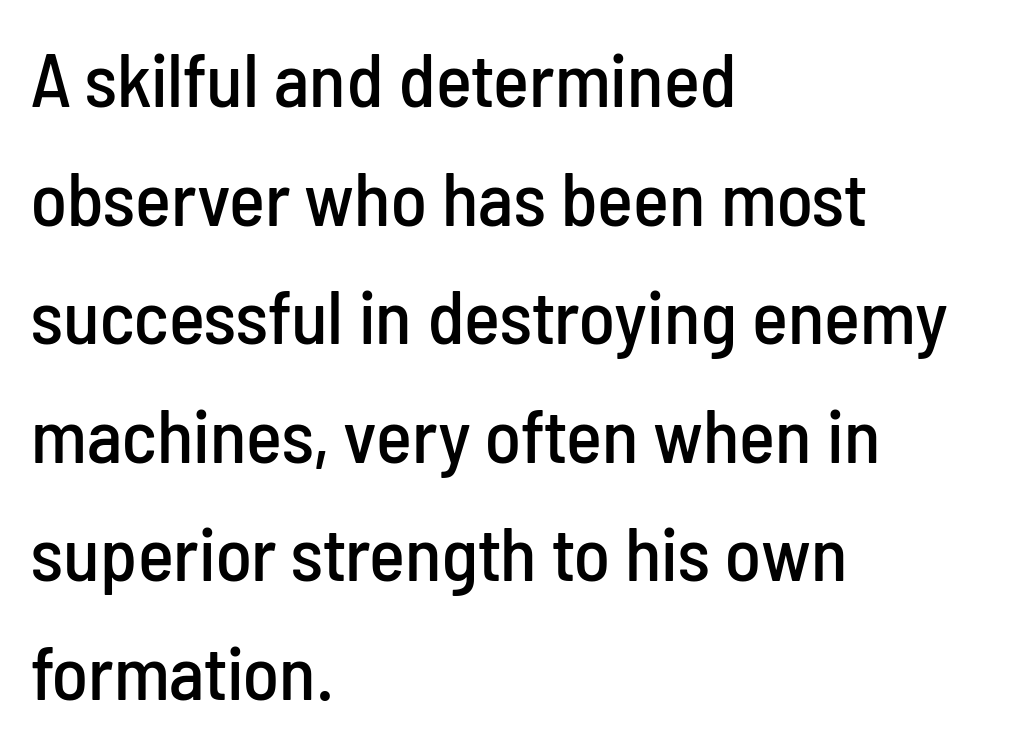
The image shows 76 px condensed sans-serif type, upright; set left-aligned, normal line spacing (1.56x), normal letter spacing, not underlined; low stroke contrast and a medium x-height.
